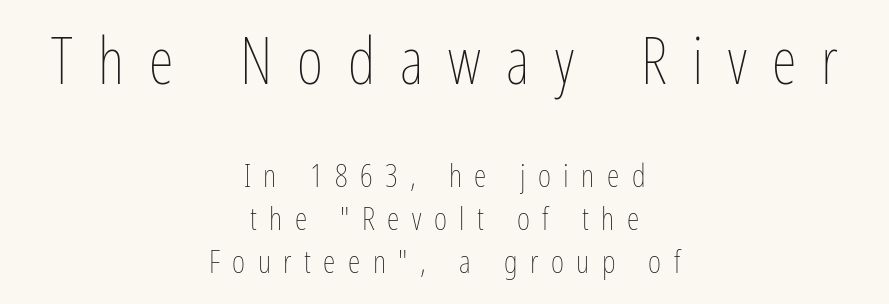
The image shows 64 px thin, condensed type, upright; set centered, normal line spacing (1.34x), unusually wide letter spacing (+0.39 em), not underlined; the first (top) block is 2.0x larger; low stroke contrast and a medium x-height.
